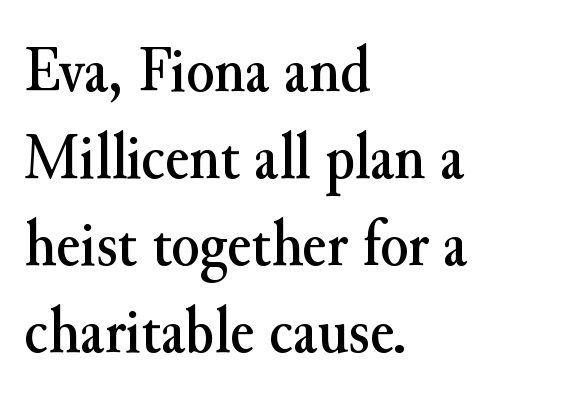
Q: Is the text italic (slanted)? A: No, it is upright.
Q: Is the typeface a serif or a sans-serif typeface? A: Serif.
Q: Is the text underlined? A: No.
Q: How is the paragraph aligned? A: Left-aligned.
Q: Is the spacing between letters normal or unusually wide? A: Normal.
Q: Is the spacing between lines tight, normal or loose? A: Normal.
Q: Width (condensed, normal, or wide)? A: Normal.
Q: Stroke contrast? A: Medium.
Q: x-height? A: Small.
Q: Monospaced? A: No.
